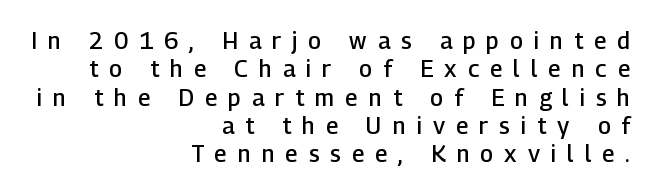
Q: Is the text bold? A: Semi-bold.
Q: Is the text italic (slanted)? A: No, it is upright.
Q: Is the text underlined? A: No.
Q: How is the paragraph aligned? A: Right-aligned.
Q: Is the spacing between letters normal or unusually wide? A: Unusually wide.
